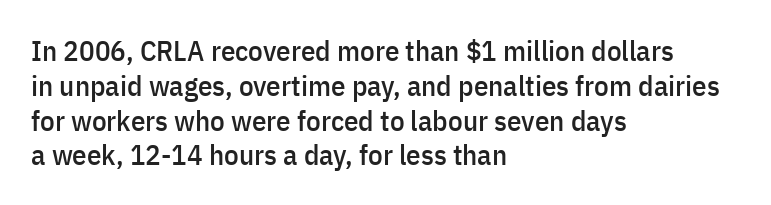
{"serif": "no", "italic": "no", "width": "condensed", "stroke_contrast": "low", "x_height": "medium", "monospaced": "no", "underline": "no", "align": "left", "line_spacing_ratio": 1.2, "letter_spacing": "normal", "letter_spacing_em": 0.0, "glyph_px": 29}
